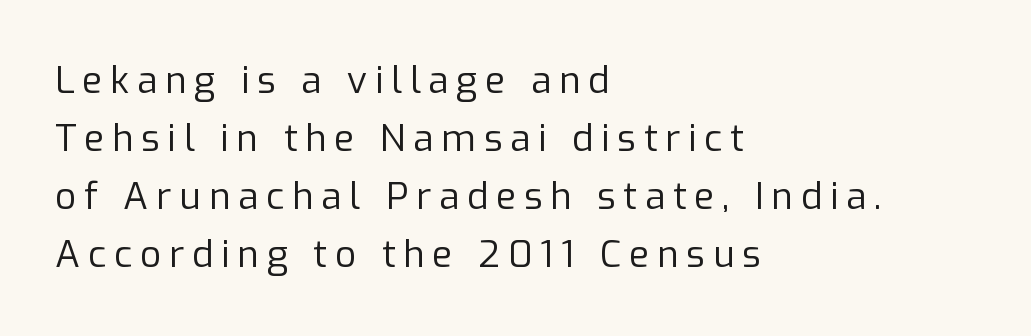
The image shows 37 px regular-weight sans-serif type, upright; set left-aligned, normal line spacing (1.57x), unusually wide letter spacing (+0.21 em), not underlined; low stroke contrast and a medium x-height.
